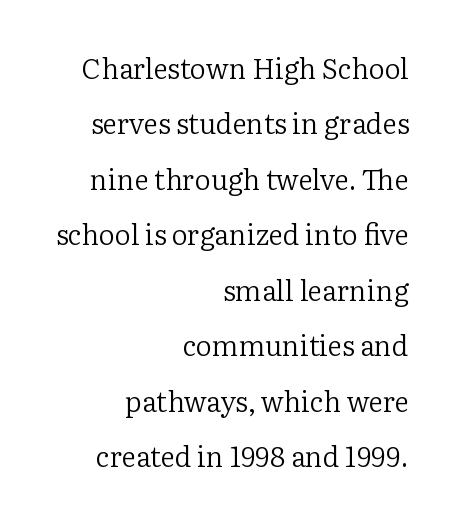
{"serif": "yes", "italic": "no", "bold": "no", "weight": "regular", "width": "normal", "stroke_contrast": "low", "x_height": "medium", "monospaced": "no", "underline": "no", "align": "right", "line_spacing": "loose", "line_spacing_ratio": 1.98, "letter_spacing": "normal", "letter_spacing_em": 0.0, "glyph_px": 28}
